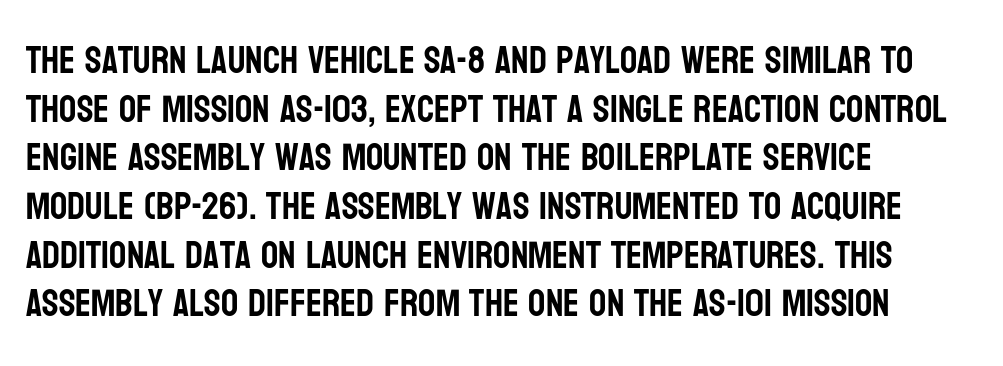
Underlining? Definitely not there. This block has exactly the height ordinary leading produces. Line beginnings align vertically; line endings do not. This rendering employs a face without finishing strokes, i.e., a sans-serif. Each letter keeps its own natural width here, so spacing adapts to shape. Standard letterfit; no display-style spreading of the glyphs.
